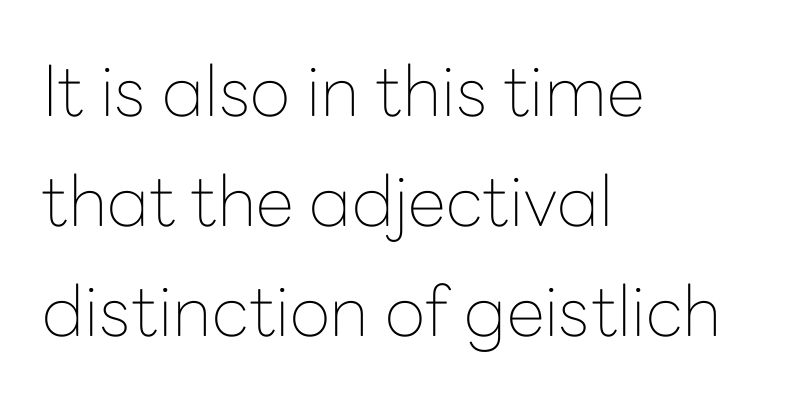
{"serif": "no", "italic": "no", "bold": "no", "weight": "thin", "width": "normal", "stroke_contrast": "low", "x_height": "medium", "monospaced": "no", "underline": "no", "align": "left", "line_spacing": "normal", "line_spacing_ratio": 1.57, "letter_spacing": "normal", "letter_spacing_em": 0.0, "glyph_px": 70}
